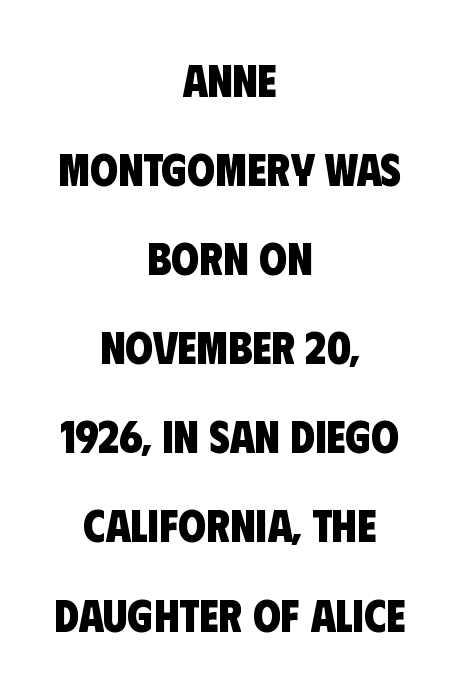
{"serif": "no", "bold": "yes", "weight": "heavy", "width": "condensed", "stroke_contrast": "low", "x_height": "large", "monospaced": "no", "underline": "no", "align": "center", "line_spacing": "loose", "line_spacing_ratio": 1.98, "letter_spacing": "normal", "letter_spacing_em": 0.0, "glyph_px": 45}
